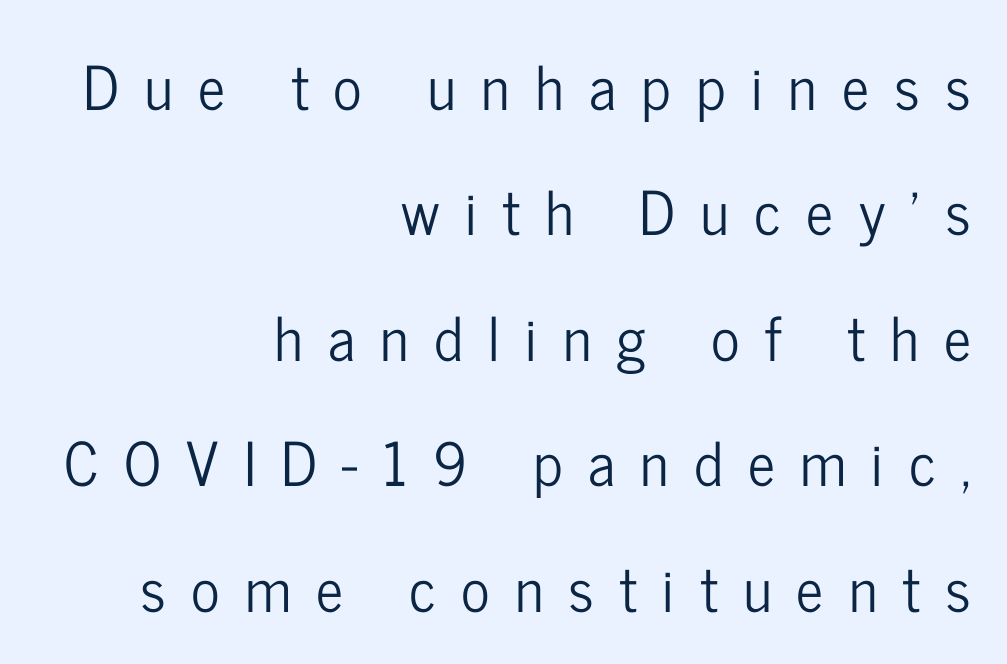
The image shows 60 px condensed sans-serif type, upright; set right-aligned, loose line spacing (2.09x), unusually wide letter spacing (+0.42 em), not underlined; low stroke contrast and a medium x-height.
